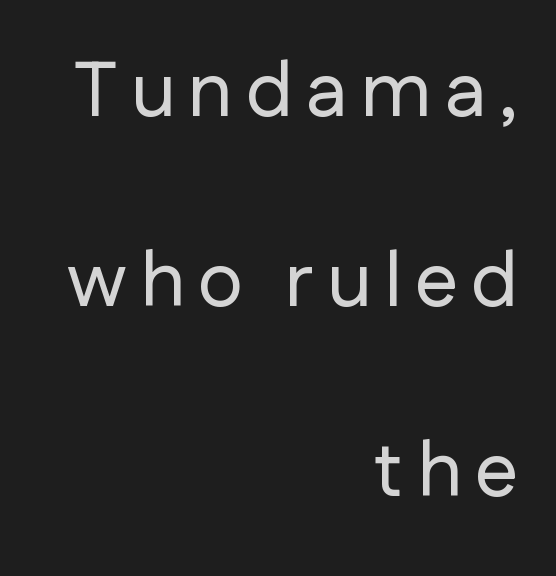
{"serif": "no", "italic": "no", "width": "normal", "stroke_contrast": "low", "x_height": "medium", "monospaced": "no", "underline": "no", "align": "right", "line_spacing": "loose", "line_spacing_ratio": 2.47, "glyph_px": 77}
